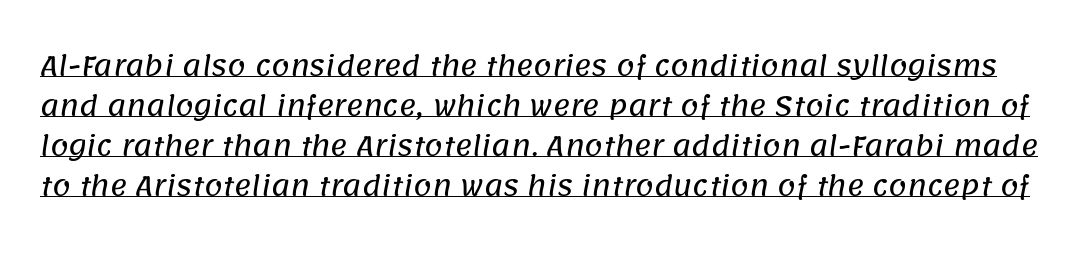
Emphasis is given by a line drawn under the lettering. A typesetter would call this zero additional tracking. The vertical gap from one line to the next is medium.
